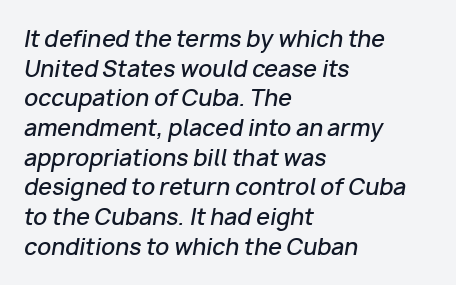
The image shows 22 px text type, italic (leaning right); set left-aligned, normal line spacing (1.35x), normal letter spacing, not underlined.
